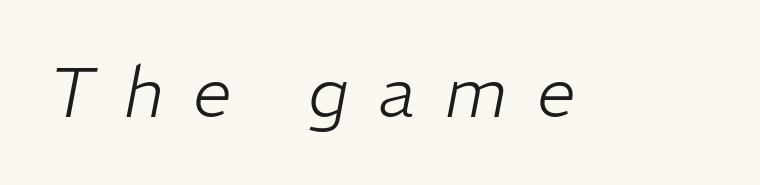
The image shows 69 px light type, italic (leaning right); set unusually wide letter spacing (+0.43 em), not underlined; low stroke contrast and a medium x-height.
